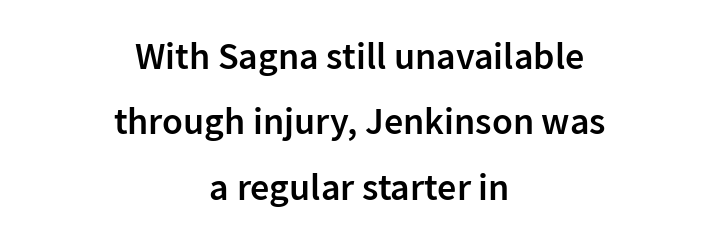
The image shows 38 px semibold sans-serif type, upright; set centered, line spacing 1.72x, normal letter spacing, not underlined; low stroke contrast and a medium x-height.
